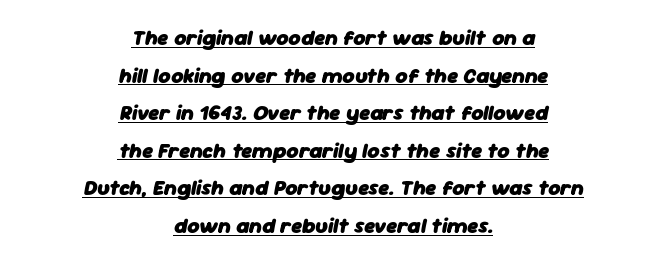
The image shows 21 px bold type, italic (leaning right); set centered, line spacing 1.79x, normal letter spacing, underlined.
